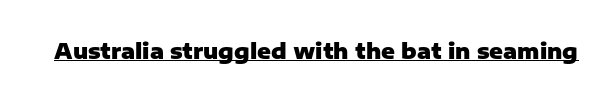
{"italic": "no", "bold": "yes", "underline": "yes", "letter_spacing": "normal", "letter_spacing_em": 0.0, "glyph_px": 21}
